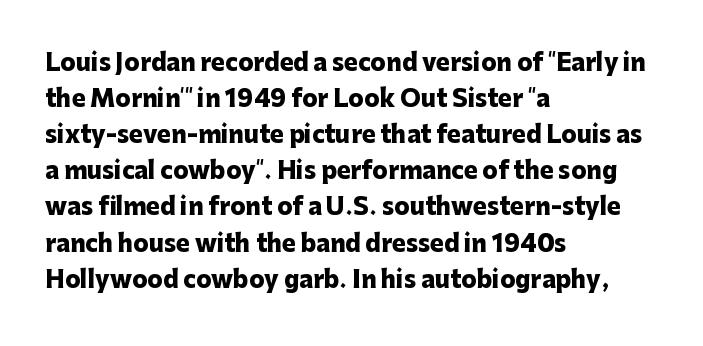
Notice how descenders clear the ascenders below comfortably — that's standard leading. The sample has been set heavy, in full bold. Italic? Not at all — the glyphs are vertical. A bare baseline throughout the passage. The rag falls on the right side of this text block. Inter-character spacing is left at the font's built-in metrics.
